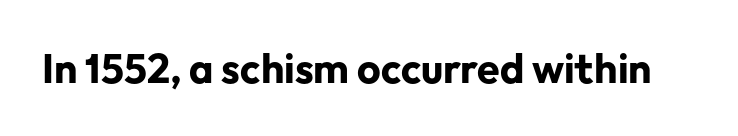
The image shows 41 px bold sans-serif type, upright; set normal letter spacing, not underlined; low stroke contrast and a medium x-height.
